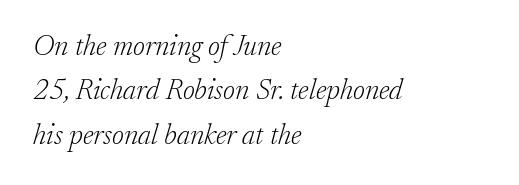
Q: Is the text bold? A: No.
Q: Is the text italic (slanted)? A: Yes, it leans right by about 17 degrees.
Q: Is the typeface a serif or a sans-serif typeface? A: Serif.
Q: Is the text underlined? A: No.
Q: How is the paragraph aligned? A: Left-aligned.
Q: Is the spacing between letters normal or unusually wide? A: Normal.
Q: Is the spacing between lines tight, normal or loose? A: Normal.
Q: Width (condensed, normal, or wide)? A: Normal.
Q: Stroke contrast? A: Low.
Q: x-height? A: Small.
Q: Monospaced? A: No.
